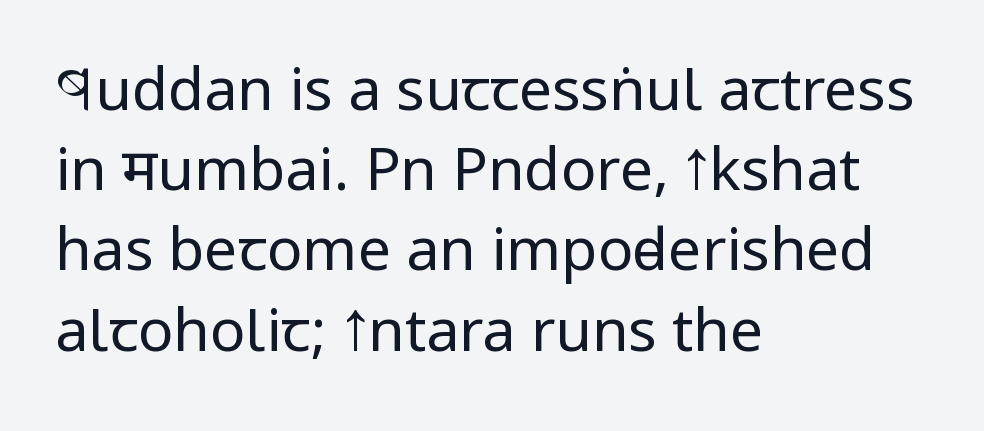
The image shows 59 px regular-weight, condensed sans-serif type, upright; set left-aligned, normal line spacing (1.36x), normal letter spacing, not underlined; low stroke contrast and a large x-height.
